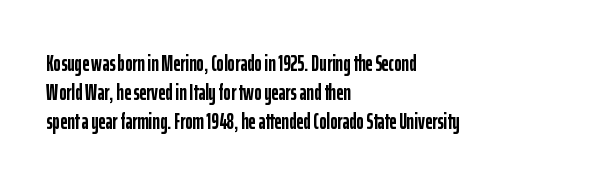
The image shows 22 px bold type, upright; set left-aligned, normal line spacing (1.32x), normal letter spacing, not underlined.
